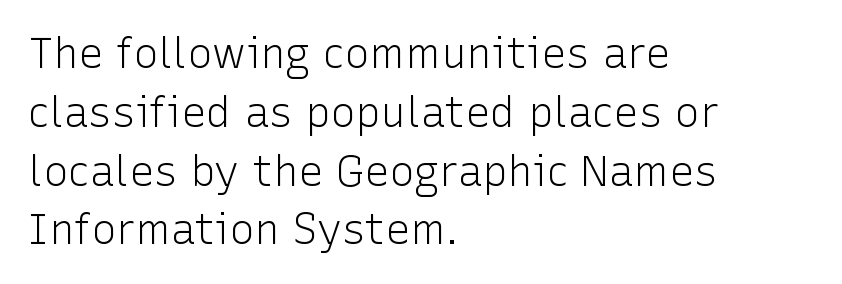
The image shows 42 px light sans-serif type, upright; set left-aligned, normal line spacing (1.4x), normal letter spacing, not underlined; low stroke contrast and a medium x-height.
